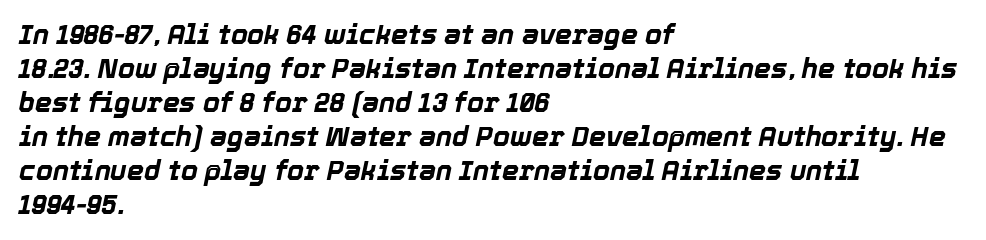
The image shows 27 px bold type, italic (leaning right); set left-aligned, normal line spacing (1.26x), normal letter spacing, not underlined.
